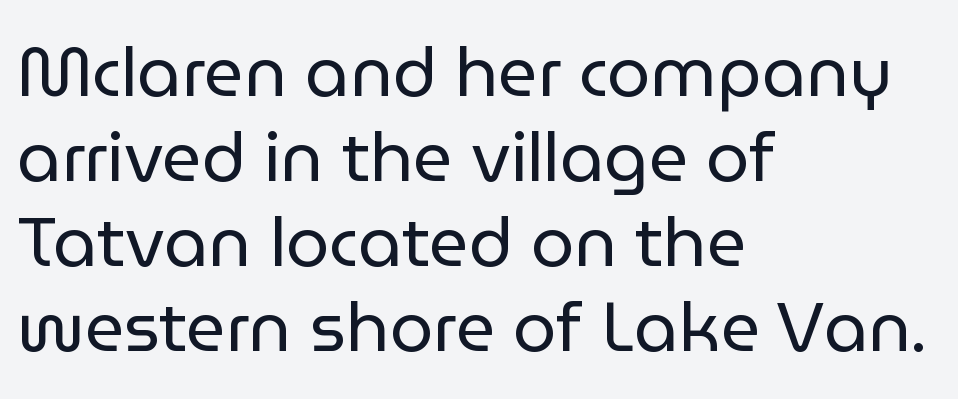
The typography opts for an upright posture over an oblique one. Observe the ordinary spacing: letters are neighbours, not strangers. Counters stay open thanks to moderate or lighter strokes. The words here are not underlined.
